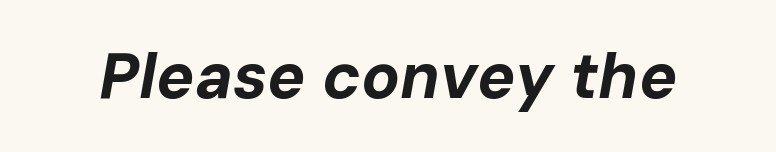
The image shows 64 px bold type, italic (leaning right); set normal letter spacing, not underlined; low stroke contrast and a medium x-height.
